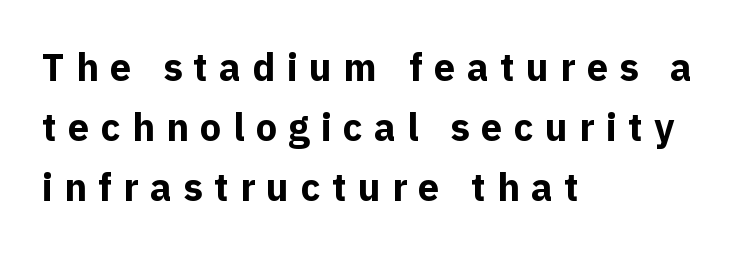
Is the letter spacing exaggerated? Yes — the characters are pushed far apart. Each glyph is drawn with heavy, bold strokes. Horizontal bands of white between lines are of average thickness. Each line starts at the same left margin while the right side varies.
